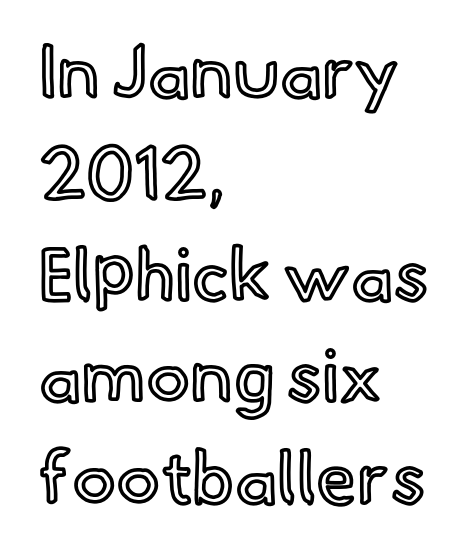
The image shows 73 px text type, upright; set left-aligned, normal line spacing (1.39x), normal letter spacing, not underlined; a small x-height.
